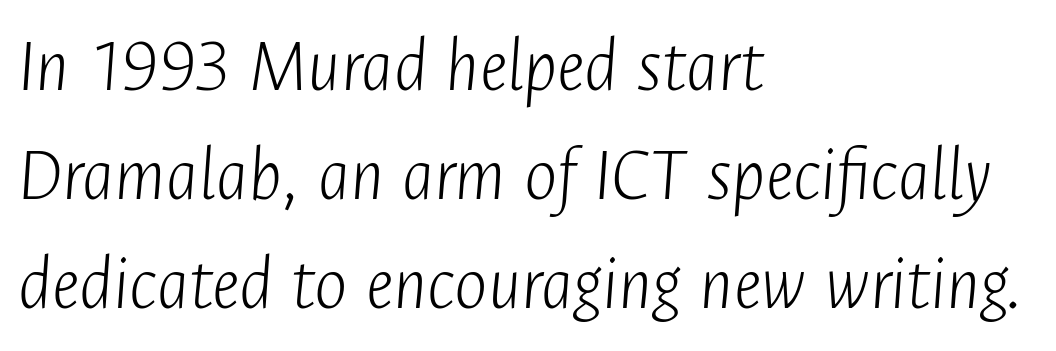
Honestly, the letter spacing is just normal — you wouldn't notice it. The vertical gap from one line to the next is medium. This sample has the flowing, uneven cadence of proportional lettering. Slant detected: the letters are inclined.
